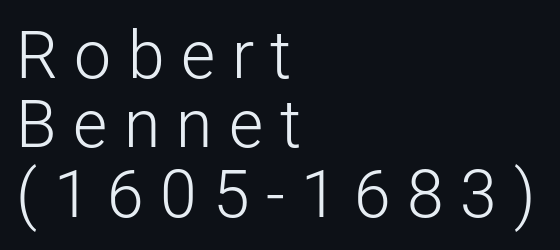
You could not count columns in this text — the font is proportionally spaced. The rendering anchors every line to the left-hand side. The vertical gap from one line to the next is small. The strokes carry an ordinary text weight at most.
